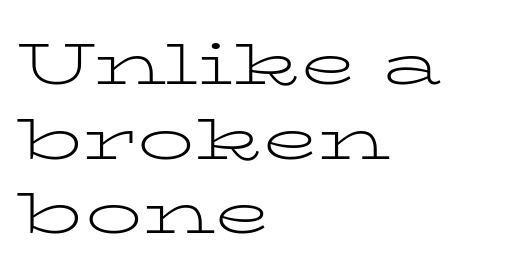
{"serif": "yes", "italic": "no", "bold": "no", "weight": "light", "width": "wide", "stroke_contrast": "low", "x_height": "medium", "monospaced": "no", "underline": "no", "align": "left", "line_spacing": "normal", "line_spacing_ratio": 1.31, "letter_spacing": "normal", "letter_spacing_em": 0.0, "glyph_px": 57}
